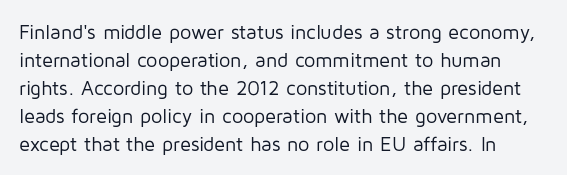
{"italic": "no", "bold": "no", "underline": "no", "line_spacing": "normal", "line_spacing_ratio": 1.4, "letter_spacing": "normal", "letter_spacing_em": 0.0, "glyph_px": 20}
